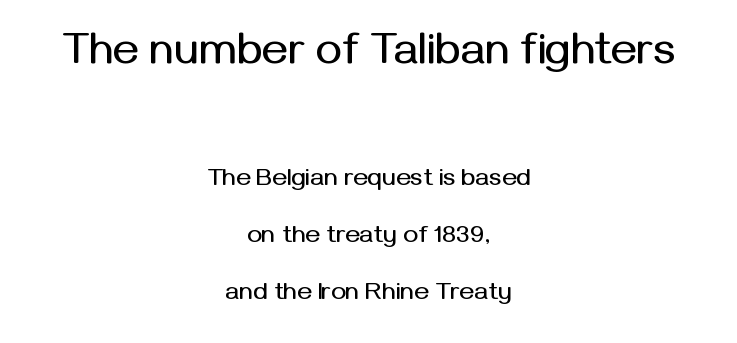
Q: Is the text italic (slanted)? A: No, it is upright.
Q: Is the typeface a serif or a sans-serif typeface? A: Sans-serif.
Q: Is the text underlined? A: No.
Q: How is the paragraph aligned? A: Centered.
Q: Is the spacing between letters normal or unusually wide? A: Normal.
Q: Is the spacing between lines tight, normal or loose? A: Loose.
Q: Which block of text is set in a larger size, the first (top) or the second (bottom)? A: The first (top) one.
Q: Width (condensed, normal, or wide)? A: Normal.
Q: Stroke contrast? A: Medium.
Q: x-height? A: Medium.
Q: Monospaced? A: No.
